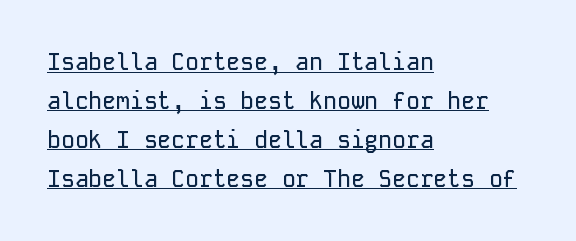
The image shows 23 px text type, upright; set left-aligned, normal line spacing (1.69x), normal letter spacing, underlined.
